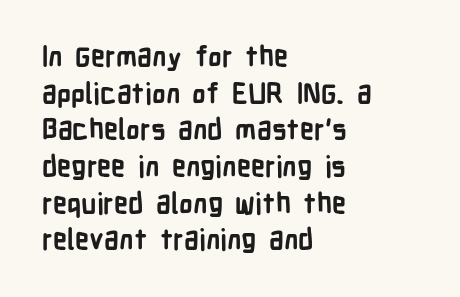
Q: Is the text bold? A: Yes.
Q: Is the text italic (slanted)? A: No, it is upright.
Q: Is the typeface a serif or a sans-serif typeface? A: Sans-serif.
Q: Is the text underlined? A: No.
Q: How is the paragraph aligned? A: Left-aligned.
Q: Is the spacing between letters normal or unusually wide? A: Normal.
Q: Is the spacing between lines tight, normal or loose? A: Normal.
Q: Width (condensed, normal, or wide)? A: Condensed.
Q: Stroke contrast? A: Low.
Q: x-height? A: Medium.
Q: Monospaced? A: No.
